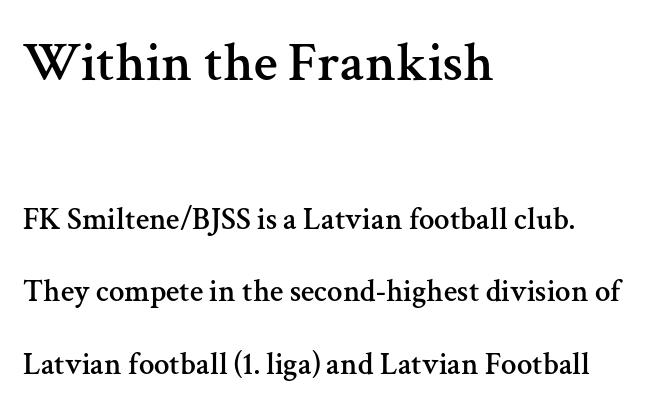
Every row of glyphs begins at an identical x-position on the left. In terms of letterform style, serifs are clearly present. Check under the words: just untouched page. The specimen reads as upright at a glance. This sample has the flowing, uneven cadence of proportional lettering.
